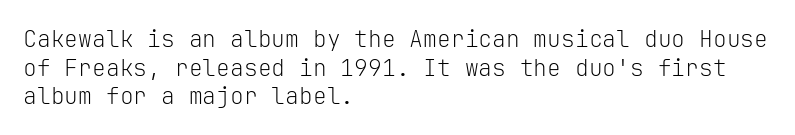
The lines sit at an ordinary, default distance from one another. The text block is weighted toward the left margin, trailing off unevenly rightward. Tracking value appears to be zero — textbook default spacing. Has an underline been added? It has not. Stroke mass is kept to a normal reading level or below.
